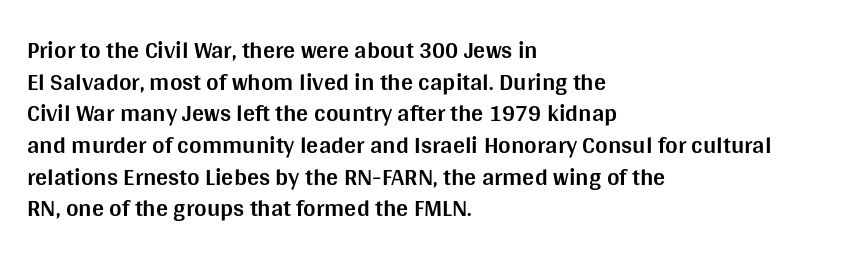
Q: Is the text bold? A: Yes.
Q: Is the text italic (slanted)? A: No, it is upright.
Q: Is the text underlined? A: No.
Q: How is the paragraph aligned? A: Left-aligned.
Q: Is the spacing between letters normal or unusually wide? A: Normal.
Q: Is the spacing between lines tight, normal or loose? A: Normal.
